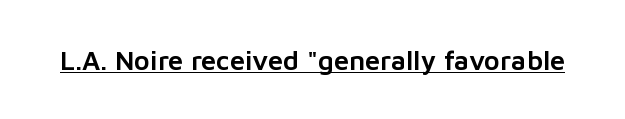
{"italic": "no", "underline": "yes", "letter_spacing": "normal", "letter_spacing_em": 0.0, "glyph_px": 27}
